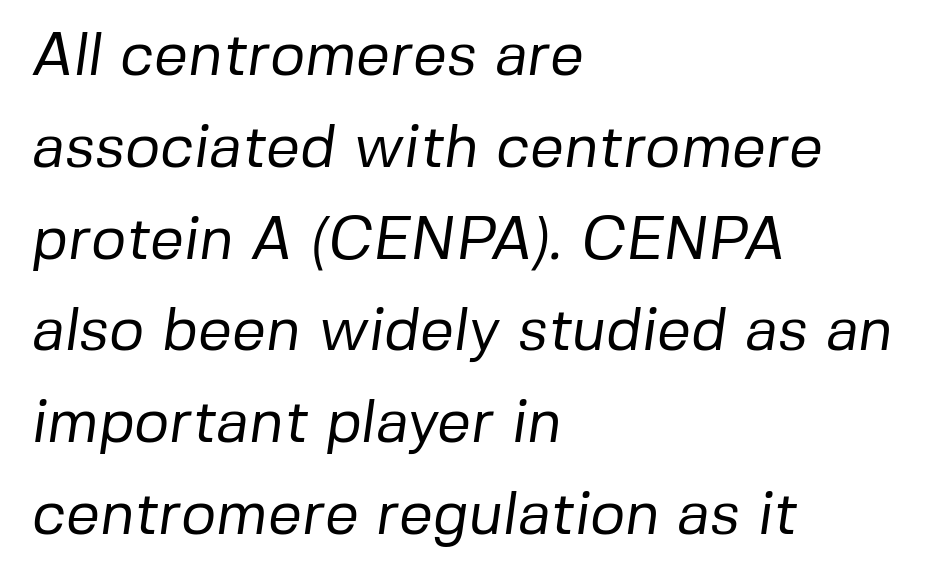
The image shows 60 px regular-weight sans-serif type; set left-aligned, normal line spacing (1.53x), normal letter spacing, not underlined; low stroke contrast and a medium x-height.
